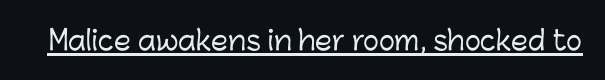
The image shows 27 px text type, upright; set normal letter spacing, underlined.
